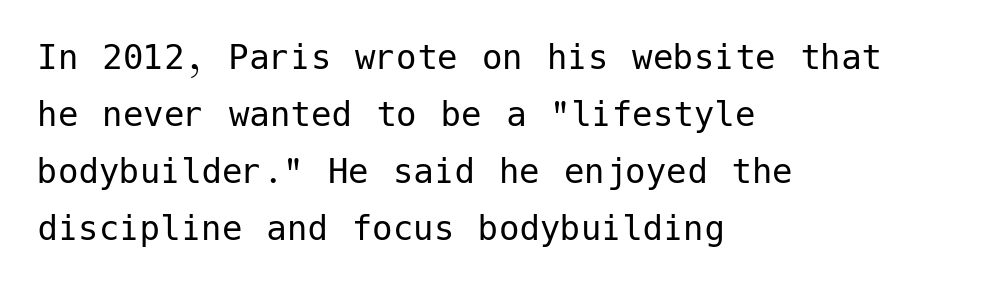
Q: Is the text bold? A: No.
Q: Is the text italic (slanted)? A: No, it is upright.
Q: Is the typeface a serif or a sans-serif typeface? A: Sans-serif.
Q: Is the text underlined? A: No.
Q: How is the paragraph aligned? A: Left-aligned.
Q: Is the spacing between letters normal or unusually wide? A: Normal.
Q: Is the spacing between lines tight, normal or loose? A: Normal.
Q: Width (condensed, normal, or wide)? A: Normal.
Q: Stroke contrast? A: Low.
Q: x-height? A: Medium.
